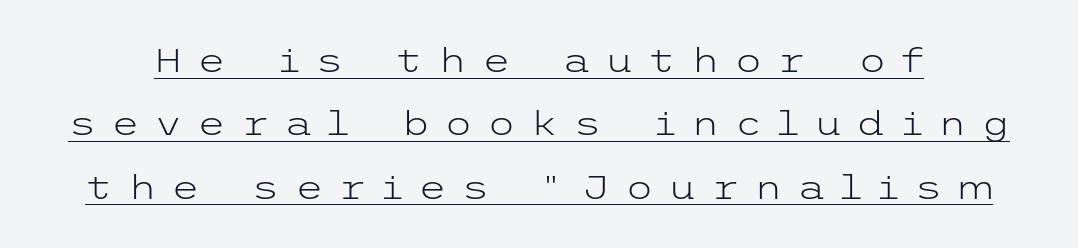
No italicization has been applied; the sample stays upright. In designer terms, the underline attribute is active on this setting. Stroke terminals: plain, sans-serif. Tracking value appears strongly positive — letters spread wide. Heft: none added — not bold.
